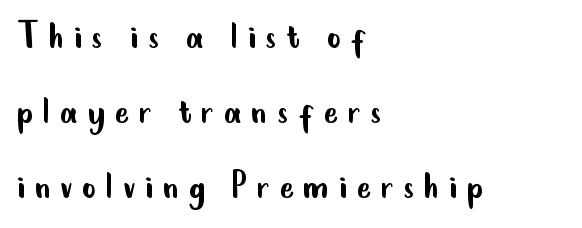
{"serif": "no", "italic": "no", "bold": "no", "weight": "regular", "width": "condensed", "stroke_contrast": "low", "x_height": "small", "monospaced": "no", "underline": "no", "align": "left", "line_spacing_ratio": 1.79, "letter_spacing": "wide", "letter_spacing_em": 0.23, "glyph_px": 42}
